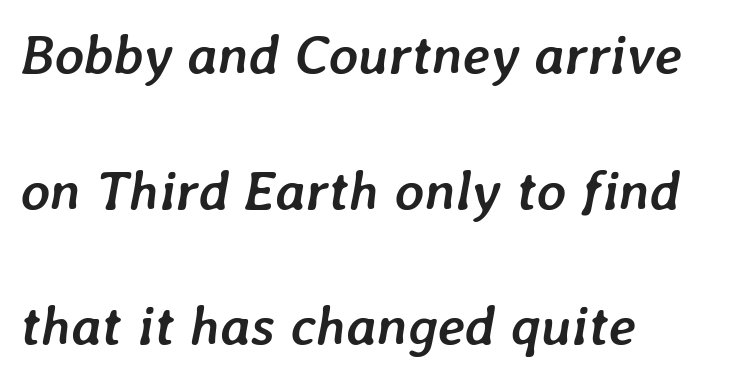
Q: Is the text bold? A: Yes.
Q: Is the text italic (slanted)? A: Yes, it leans right by about 7 degrees.
Q: Is the text underlined? A: No.
Q: How is the paragraph aligned? A: Left-aligned.
Q: Is the spacing between letters normal or unusually wide? A: Normal.
Q: Is the spacing between lines tight, normal or loose? A: Loose.
Q: Width (condensed, normal, or wide)? A: Normal.
Q: Stroke contrast? A: Low.
Q: x-height? A: Medium.
Q: Monospaced? A: No.
